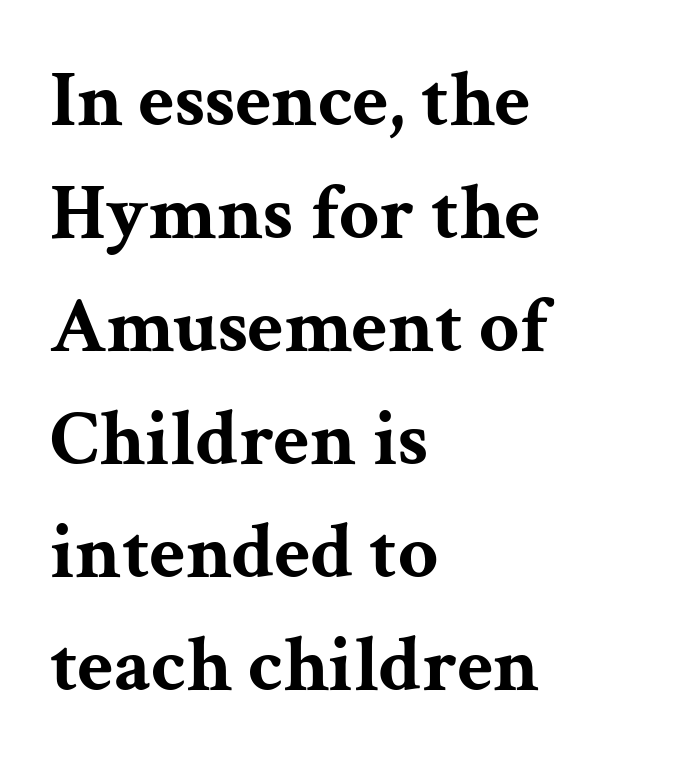
{"serif": "yes", "italic": "no", "bold": "yes", "weight": "bold", "width": "wide", "stroke_contrast": "medium", "x_height": "medium", "monospaced": "no", "underline": "no", "align": "left", "line_spacing": "normal", "line_spacing_ratio": 1.43, "letter_spacing": "normal", "letter_spacing_em": 0.0, "glyph_px": 79}
